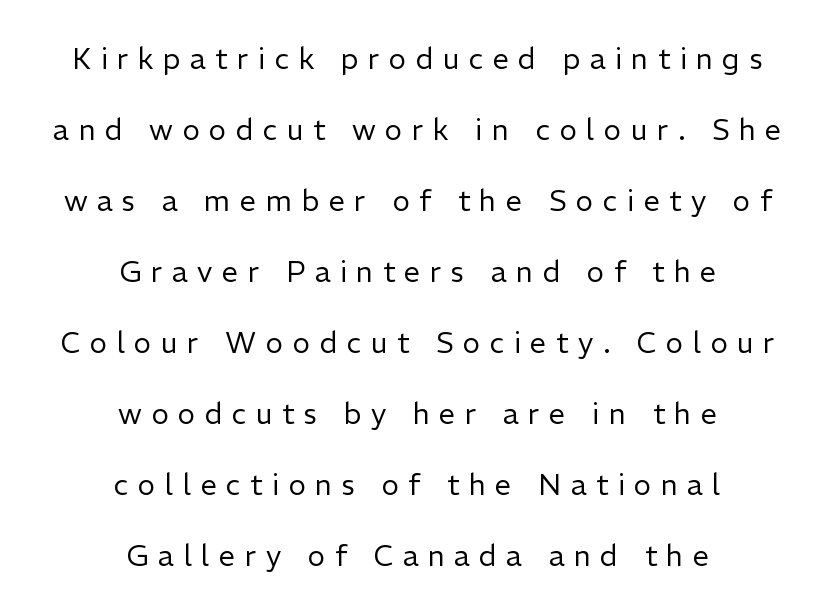
Q: Is the text bold? A: No.
Q: Is the text italic (slanted)? A: No, it is upright.
Q: Is the typeface a serif or a sans-serif typeface? A: Sans-serif.
Q: Is the text underlined? A: No.
Q: How is the paragraph aligned? A: Centered.
Q: Is the spacing between letters normal or unusually wide? A: Unusually wide.
Q: Is the spacing between lines tight, normal or loose? A: Loose.
Q: Width (condensed, normal, or wide)? A: Normal.
Q: Stroke contrast? A: Low.
Q: x-height? A: Medium.
Q: Monospaced? A: No.
